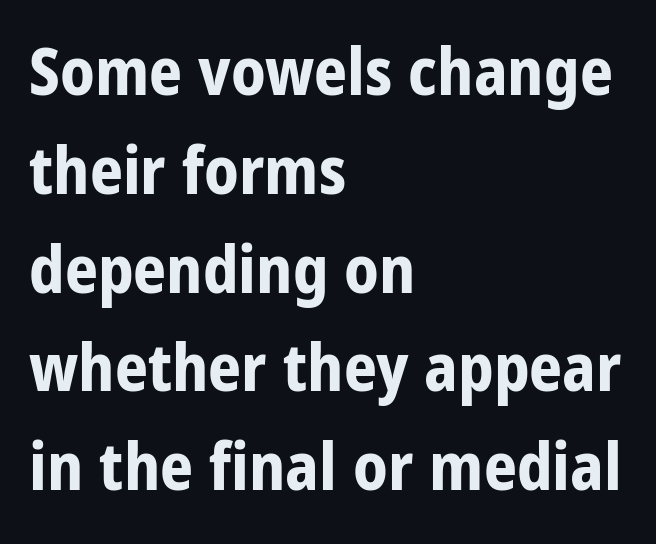
Classification — sans serif. All the whitespace from short lines collects on the right. Think of a printed novel: that variable character pitch is what you see here. Compared with an ordinary text face, these strokes are far heavier — a full bold. The passage shown stacks its lines at a standard gap.
